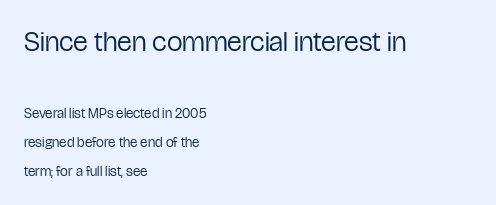
{"serif": "no", "italic": "no", "bold": "no", "weight": "regular", "width": "condensed", "stroke_contrast": "low", "x_height": "medium", "monospaced": "no", "underline": "no", "align": "left", "line_spacing": "loose", "line_spacing_ratio": 2.07, "letter_spacing": "normal", "letter_spacing_em": 0.0, "larger_block": "first", "size_ratio": 2.0, "glyph_px": 28}
